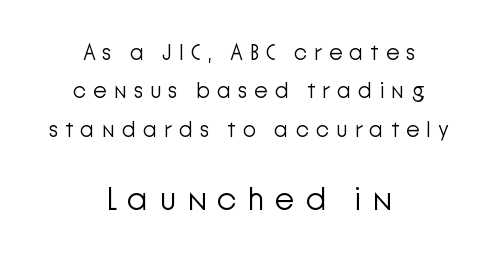
{"serif": "no", "italic": "no", "bold": "no", "weight": "light", "width": "normal", "stroke_contrast": "low", "x_height": "medium", "monospaced": "no", "underline": "no", "align": "center", "line_spacing_ratio": 1.74, "letter_spacing": "wide", "letter_spacing_em": 0.31, "larger_block": "second", "size_ratio": 1.5, "glyph_px": 33}
